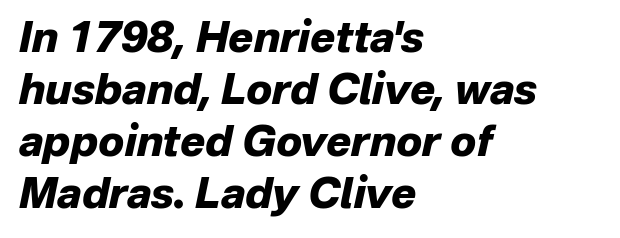
{"italic": "yes", "lean": "right", "slant_degrees": 12, "bold": "yes", "weight": "heavy", "width": "normal", "stroke_contrast": "low", "x_height": "medium", "monospaced": "no", "underline": "no", "align": "left", "line_spacing_ratio": 1.24, "letter_spacing": "normal", "letter_spacing_em": 0.0, "glyph_px": 42}
